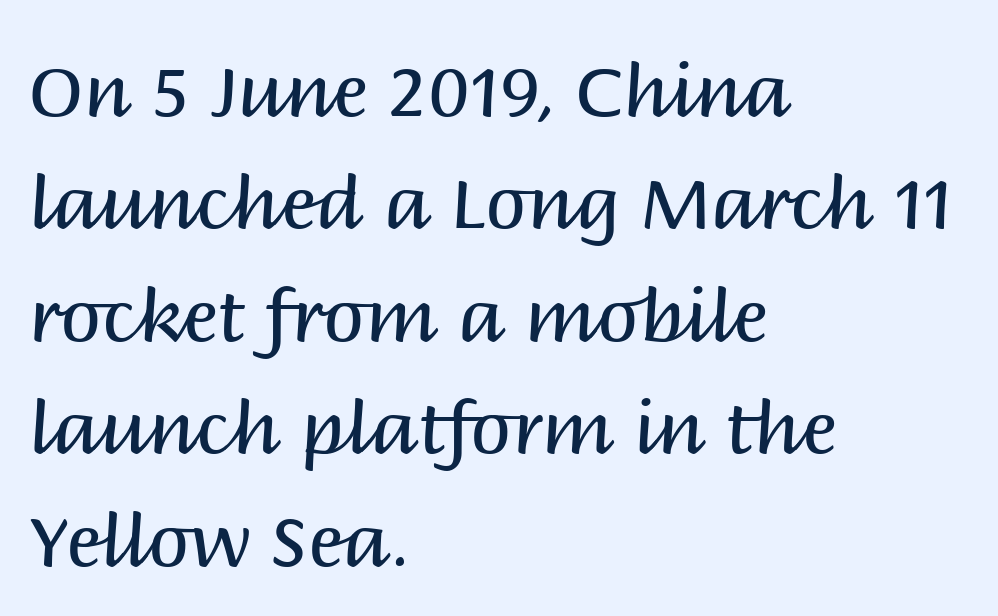
Q: Is the text bold? A: No.
Q: Is the text italic (slanted)? A: Yes.
Q: Is the typeface a serif or a sans-serif typeface? A: Sans-serif.
Q: Is the text underlined? A: No.
Q: How is the paragraph aligned? A: Left-aligned.
Q: Is the spacing between letters normal or unusually wide? A: Normal.
Q: Is the spacing between lines tight, normal or loose? A: Normal.
Q: Width (condensed, normal, or wide)? A: Normal.
Q: Stroke contrast? A: Medium.
Q: x-height? A: Large.
Q: Monospaced? A: No.
